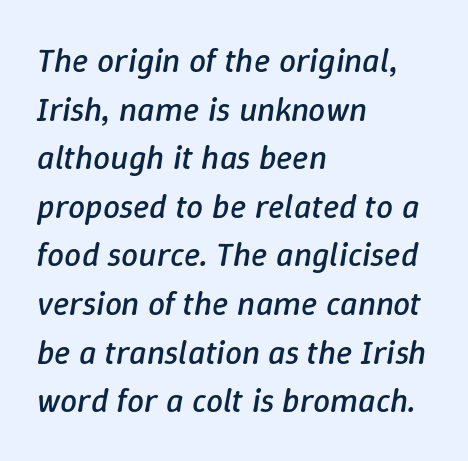
The image shows 34 px regular-weight type, italic (leaning right); set left-aligned, normal line spacing (1.43x), normal letter spacing, not underlined; low stroke contrast and a medium x-height.
